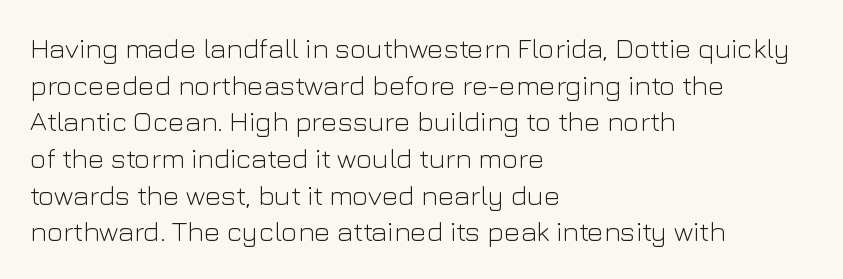
Q: Is the text bold? A: No.
Q: Is the text italic (slanted)? A: No, it is upright.
Q: Is the typeface a serif or a sans-serif typeface? A: Sans-serif.
Q: Is the text underlined? A: No.
Q: How is the paragraph aligned? A: Left-aligned.
Q: Is the spacing between letters normal or unusually wide? A: Normal.
Q: Is the spacing between lines tight, normal or loose? A: Normal.
Q: Width (condensed, normal, or wide)? A: Normal.
Q: Stroke contrast? A: Low.
Q: x-height? A: Medium.
Q: Monospaced? A: No.
